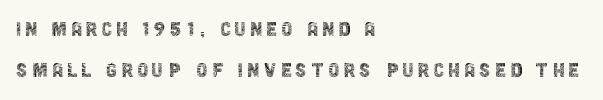
The image shows 25 px text type, upright; set left-aligned, normal line spacing (1.66x), not underlined.
